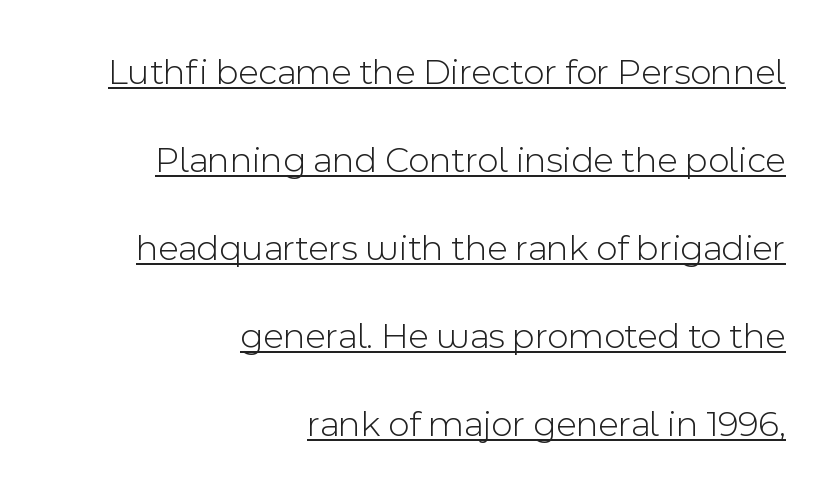
Does the type have serifs? No, each stem ends abruptly. You can see a thin bar hugging the bottom of the glyphs. Varying glyph widths throughout — classic text-font behaviour. The lettering holds an erect, upright posture throughout.
